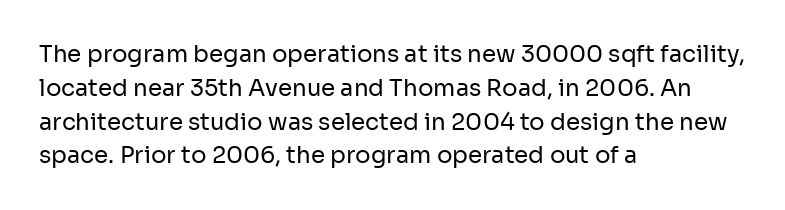
Q: Is the text bold? A: No.
Q: Is the text italic (slanted)? A: No, it is upright.
Q: Is the text underlined? A: No.
Q: How is the paragraph aligned? A: Left-aligned.
Q: Is the spacing between letters normal or unusually wide? A: Normal.
Q: Is the spacing between lines tight, normal or loose? A: Normal.
